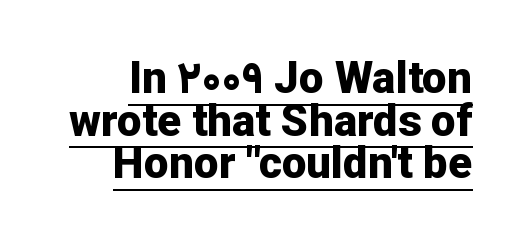
The image shows 44 px bold sans-serif type, upright; set right-aligned, tight line spacing (0.97x), normal letter spacing, underlined; low stroke contrast and a medium x-height.
